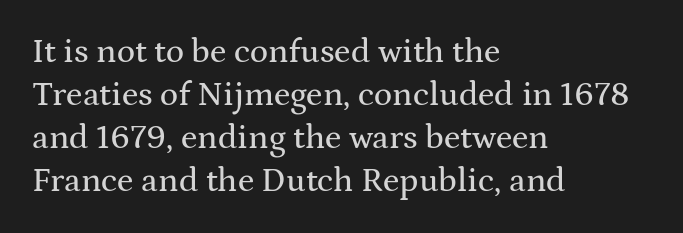
{"serif": "yes", "italic": "no", "width": "wide", "stroke_contrast": "medium", "x_height": "medium", "monospaced": "no", "underline": "no", "align": "left", "line_spacing": "normal", "line_spacing_ratio": 1.26, "letter_spacing": "normal", "letter_spacing_em": 0.0, "glyph_px": 34}
